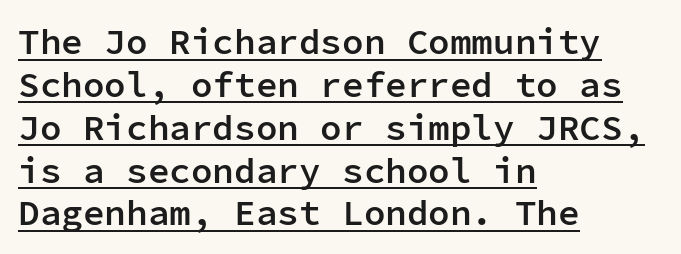
The lines in this sample share a left origin and differ only in where they stop. No extra tracking has been applied to these lines. Posture: vertical. I'd describe the lettering as semibold — firm but not a full bold. A typesetter would call this monospace, since all characters share one set width.
